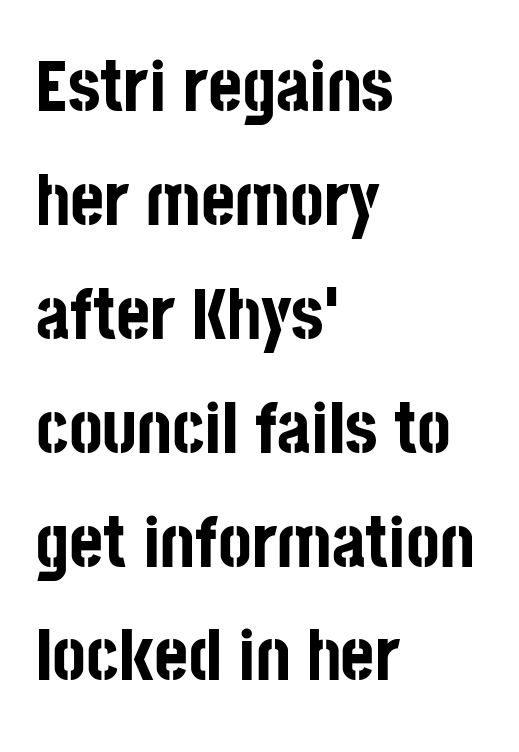
Designer's note — italics off, roman on. Is this a fixed-width face? No — the glyphs have proportional, varying widths. Each new line begins a customary step beneath the previous one. Beneath every word, the page is bare.
